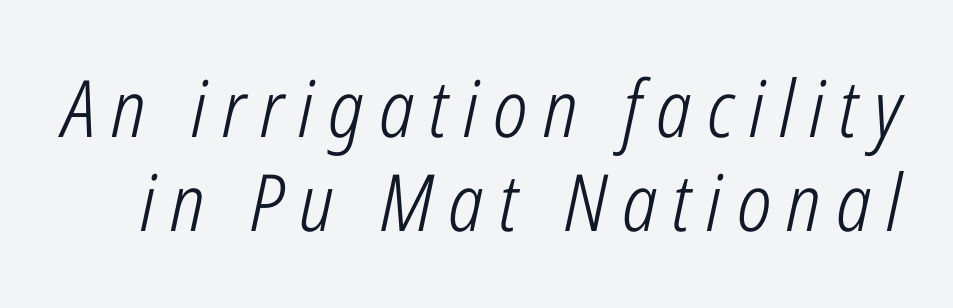
{"italic": "yes", "lean": "right", "slant_degrees": 12, "bold": "no", "weight": "light", "width": "condensed", "stroke_contrast": "low", "x_height": "medium", "monospaced": "no", "underline": "no", "line_spacing_ratio": 1.19, "glyph_px": 79}
